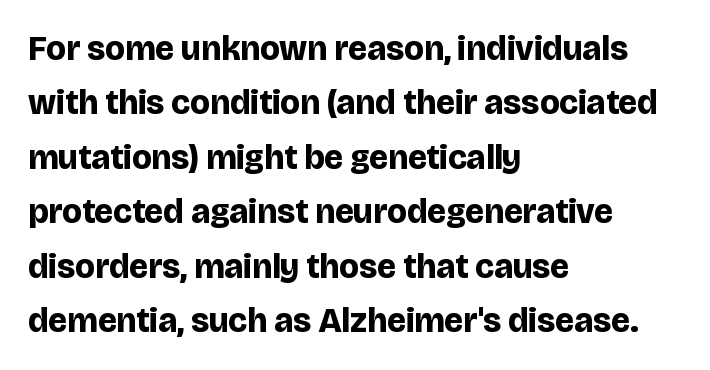
Here the glyphs are tracked normally, forming tight word shapes. Thick stems and heavy bowls — unmistakably bold. Character widths vary here, with narrow letters taking less room than wide ones. This rendering employs a face without finishing strokes, i.e., a sans-serif. Rendered with straight, roman letterforms.
